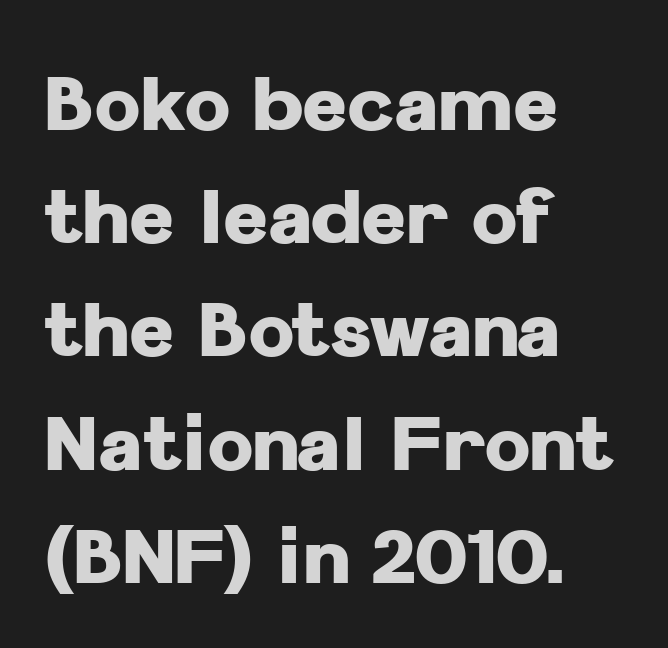
The image shows 77 px heavy sans-serif type, upright; set left-aligned, normal line spacing (1.47x), normal letter spacing, not underlined; low stroke contrast and a medium x-height.
